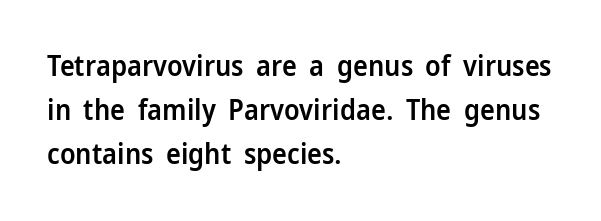
Q: Is the text bold? A: Semi-bold.
Q: Is the text italic (slanted)? A: No, it is upright.
Q: Is the typeface a serif or a sans-serif typeface? A: Sans-serif.
Q: Is the text underlined? A: No.
Q: How is the paragraph aligned? A: Left-aligned.
Q: Is the spacing between letters normal or unusually wide? A: Normal.
Q: Is the spacing between lines tight, normal or loose? A: Normal.
Q: Width (condensed, normal, or wide)? A: Normal.
Q: Stroke contrast? A: Low.
Q: x-height? A: Medium.
Q: Monospaced? A: No.
